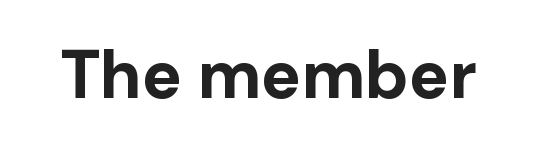
The image shows 67 px bold sans-serif type, upright; set normal letter spacing, not underlined; low stroke contrast and a medium x-height.
